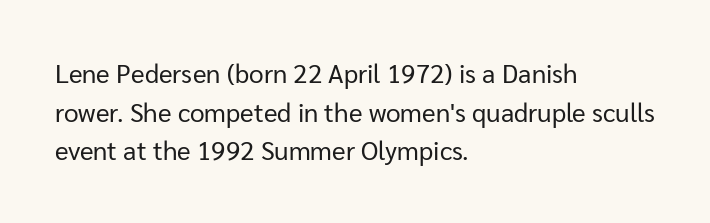
{"italic": "no", "bold": "no", "underline": "no", "align": "left", "line_spacing": "normal", "line_spacing_ratio": 1.49, "letter_spacing": "normal", "letter_spacing_em": 0.0, "glyph_px": 26}
